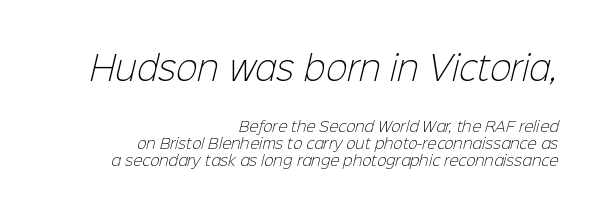
Q: Is the text bold? A: No.
Q: Is the typeface a serif or a sans-serif typeface? A: Sans-serif.
Q: Is the text underlined? A: No.
Q: How is the paragraph aligned? A: Right-aligned.
Q: Is the spacing between letters normal or unusually wide? A: Normal.
Q: Which block of text is set in a larger size, the first (top) or the second (bottom)? A: The first (top) one.
Q: Width (condensed, normal, or wide)? A: Normal.
Q: Stroke contrast? A: Low.
Q: x-height? A: Medium.
Q: Monospaced? A: No.
